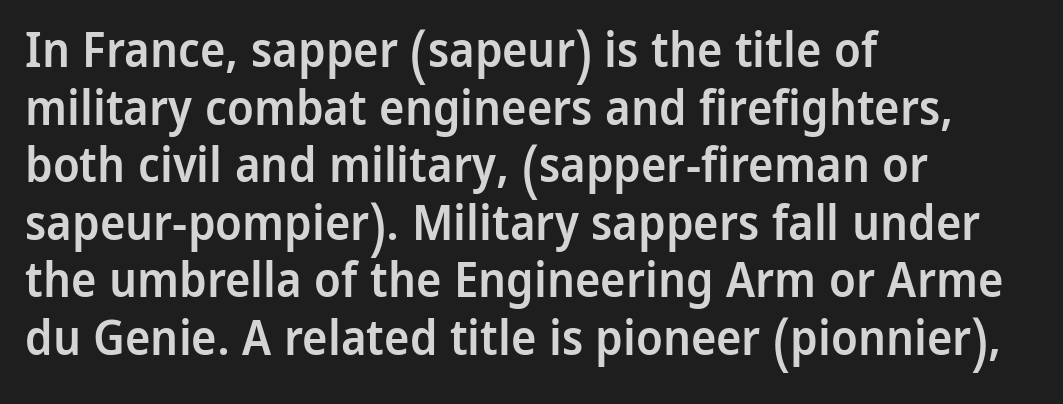
This rendering employs a face without finishing strokes, i.e., a sans-serif. If you drew a ruler down the left edge, every line would touch it. This sample uses plain, unmodified letter spacing. The strip under each line holds only bare page. Heft: intermediate — a semibold. When letters stand straight like this, we call the style roman or upright.
